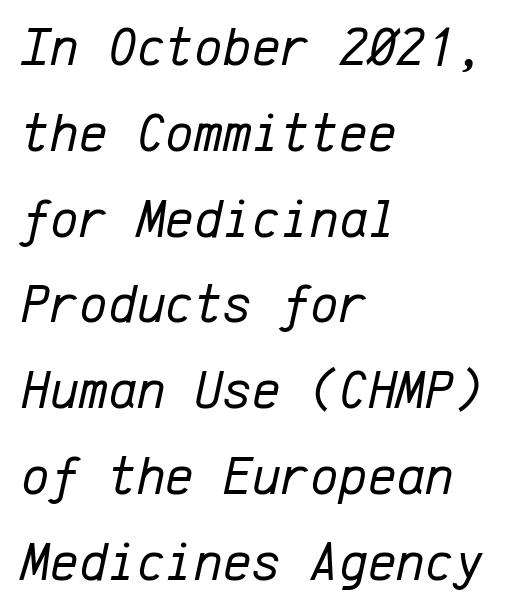
The image shows 55 px regular-weight type, italic (leaning right), monospaced; set left-aligned, normal line spacing (1.56x), normal letter spacing, not underlined; low stroke contrast and a medium x-height.
